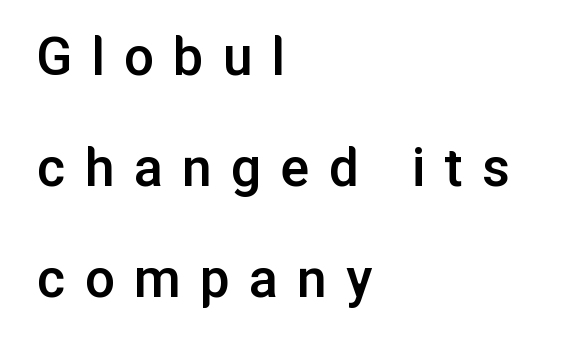
{"serif": "no", "italic": "no", "bold": "semi", "weight": "semibold", "width": "normal", "stroke_contrast": "low", "x_height": "medium", "monospaced": "no", "underline": "no", "align": "left", "line_spacing_ratio": 1.85, "letter_spacing": "wide", "letter_spacing_em": 0.32, "glyph_px": 60}
